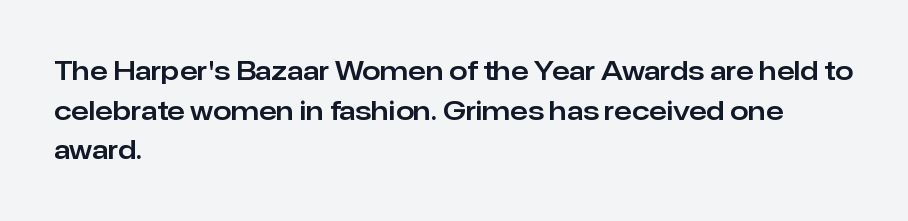
Interline gaps are of average width in this sample. The type sits square on the baseline with zero lean. Just letters on the line, the space beneath them empty. Students, note that the glyphs here touch the page at normal intervals. The rendering anchors every line to the left-hand side.
